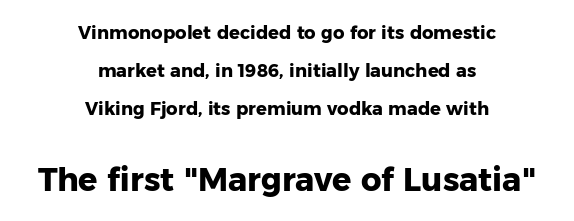
{"serif": "no", "italic": "no", "bold": "yes", "weight": "heavy", "width": "normal", "stroke_contrast": "low", "x_height": "medium", "monospaced": "no", "underline": "no", "align": "center", "line_spacing": "loose", "line_spacing_ratio": 2.1, "letter_spacing": "normal", "letter_spacing_em": 0.0, "larger_block": "second", "size_ratio": 1.78, "glyph_px": 32}
